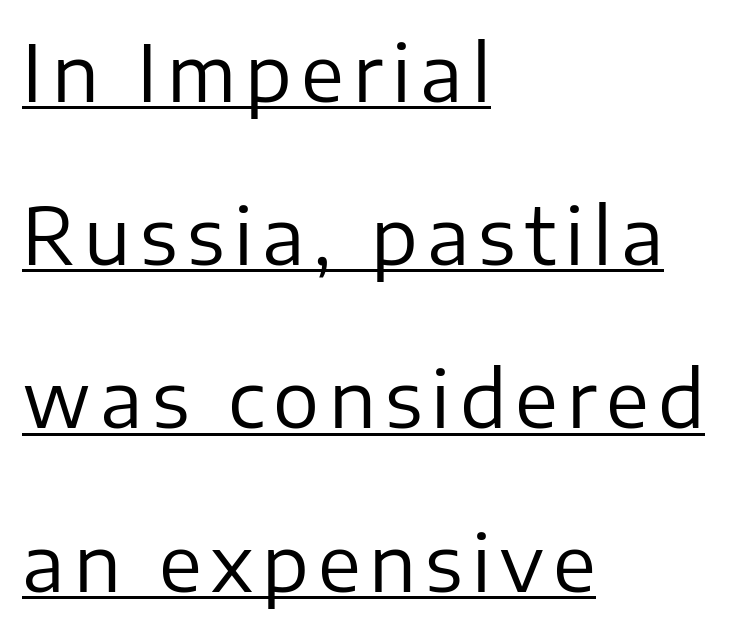
The font family rendered here belongs to the sans-serif group. A continuous stroke trails under the words, as in a hyperlink. Unbolded letterforms with no extra heft. Students, observe: this is what heavily led, spacious text looks like.
